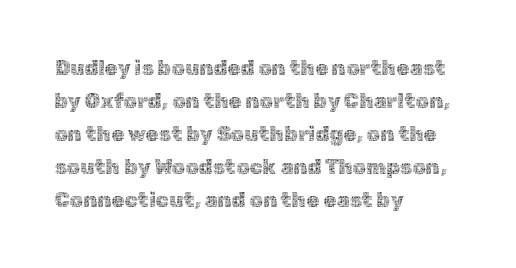
The image shows 21 px text type, upright; set left-aligned, normal line spacing (1.57x), normal letter spacing, not underlined.
